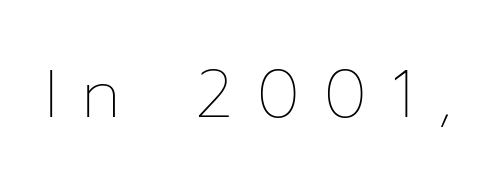
The image shows 66 px thin type, upright; set unusually wide letter spacing (+0.37 em), not underlined; low stroke contrast and a medium x-height.
